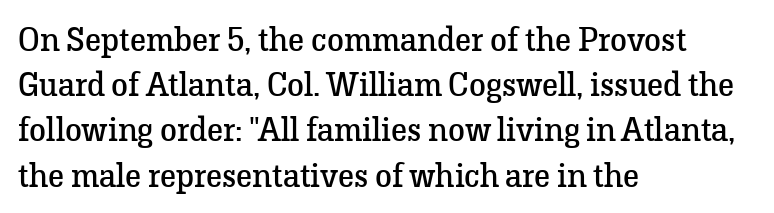
The image shows 34 px regular-weight serif type, upright; set left-aligned, normal line spacing (1.33x), normal letter spacing, not underlined; low stroke contrast and a medium x-height.
